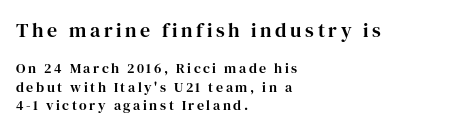
Q: Is the text italic (slanted)? A: No, it is upright.
Q: Is the text underlined? A: No.
Q: How is the paragraph aligned? A: Left-aligned.
Q: Is the spacing between lines tight, normal or loose? A: Normal.
Q: Which block of text is set in a larger size, the first (top) or the second (bottom)? A: The first (top) one.
